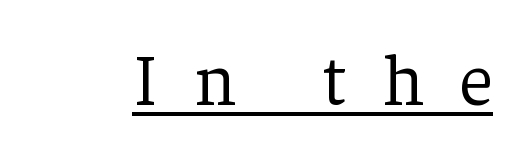
Q: Is the text bold? A: No.
Q: Is the text italic (slanted)? A: No, it is upright.
Q: Is the typeface a serif or a sans-serif typeface? A: Serif.
Q: Is the text underlined? A: Yes.
Q: Is the spacing between letters normal or unusually wide? A: Unusually wide.
Q: Width (condensed, normal, or wide)? A: Normal.
Q: Stroke contrast? A: Low.
Q: x-height? A: Medium.
Q: Monospaced? A: No.
